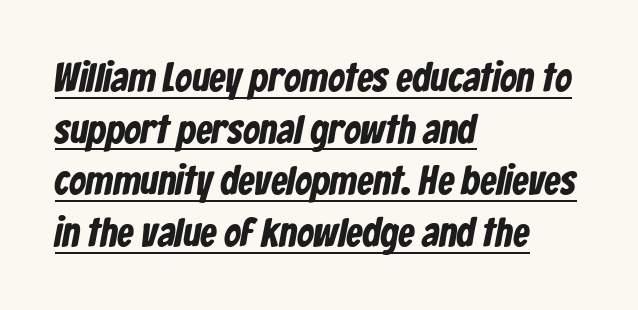
Q: Is the typeface a serif or a sans-serif typeface? A: Sans-serif.
Q: Is the text underlined? A: Yes.
Q: How is the paragraph aligned? A: Left-aligned.
Q: Is the spacing between letters normal or unusually wide? A: Normal.
Q: Is the spacing between lines tight, normal or loose? A: Normal.
Q: Width (condensed, normal, or wide)? A: Condensed.
Q: Stroke contrast? A: Low.
Q: x-height? A: Medium.
Q: Monospaced? A: No.
